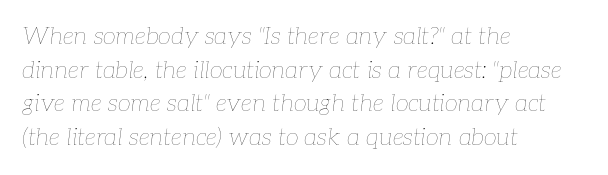
Q: Is the text bold? A: No.
Q: Is the text italic (slanted)? A: Yes, it leans right by about 7 degrees.
Q: Is the text underlined? A: No.
Q: How is the paragraph aligned? A: Left-aligned.
Q: Is the spacing between letters normal or unusually wide? A: Normal.
Q: Is the spacing between lines tight, normal or loose? A: Normal.
